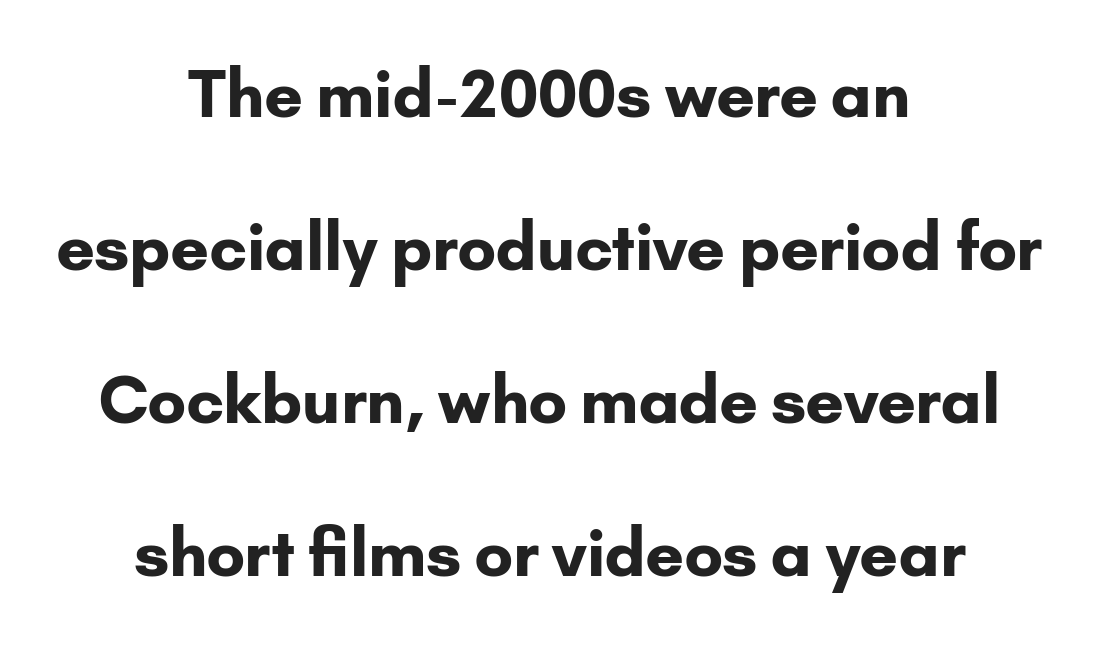
{"serif": "no", "italic": "no", "bold": "yes", "weight": "bold", "width": "normal", "stroke_contrast": "low", "x_height": "small", "monospaced": "no", "underline": "no", "align": "center", "line_spacing": "loose", "line_spacing_ratio": 2.39, "letter_spacing": "normal", "letter_spacing_em": 0.0, "glyph_px": 64}
